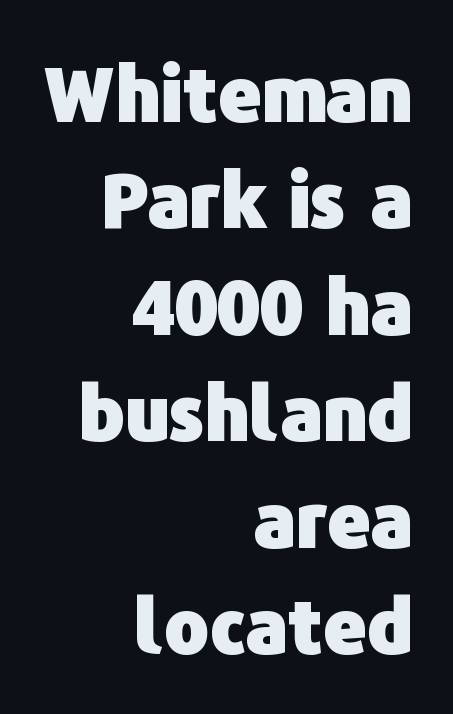
{"serif": "no", "italic": "no", "bold": "yes", "weight": "heavy", "width": "normal", "stroke_contrast": "low", "x_height": "medium", "monospaced": "no", "underline": "no", "align": "right", "line_spacing": "normal", "line_spacing_ratio": 1.42, "letter_spacing": "normal", "letter_spacing_em": 0.0, "glyph_px": 75}
